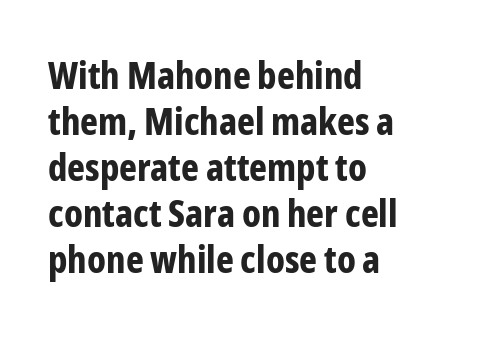
Q: Is the text bold? A: Yes.
Q: Is the text italic (slanted)? A: No, it is upright.
Q: Is the typeface a serif or a sans-serif typeface? A: Sans-serif.
Q: Is the text underlined? A: No.
Q: How is the paragraph aligned? A: Left-aligned.
Q: Is the spacing between letters normal or unusually wide? A: Normal.
Q: Width (condensed, normal, or wide)? A: Condensed.
Q: Stroke contrast? A: Low.
Q: x-height? A: Medium.
Q: Monospaced? A: No.
